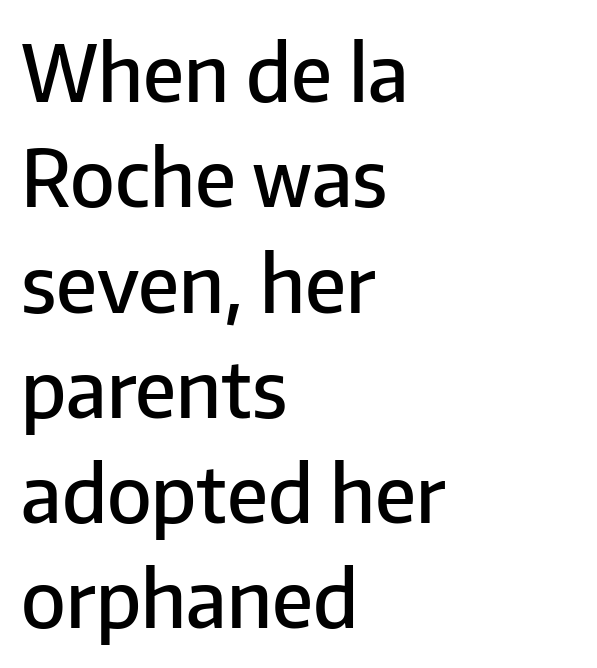
{"serif": "no", "italic": "no", "bold": "semi", "weight": "semibold", "width": "normal", "stroke_contrast": "low", "x_height": "medium", "monospaced": "no", "underline": "no", "align": "left", "line_spacing": "normal", "line_spacing_ratio": 1.35, "letter_spacing": "normal", "letter_spacing_em": 0.0, "glyph_px": 78}
